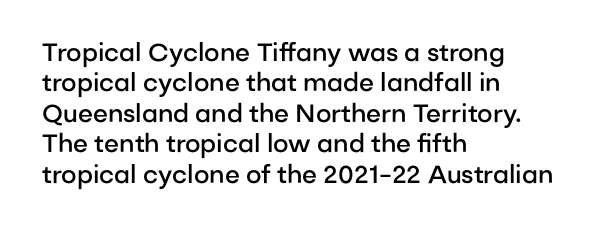
{"italic": "no", "bold": "semi", "underline": "no", "align": "left", "line_spacing_ratio": 1.22, "letter_spacing": "normal", "letter_spacing_em": 0.0, "glyph_px": 25}
